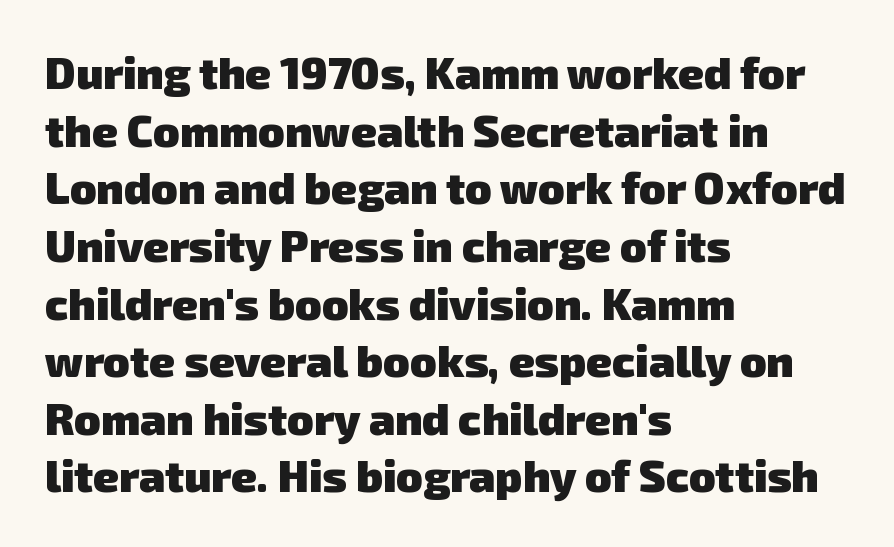
Q: Is the text bold? A: Yes.
Q: Is the typeface a serif or a sans-serif typeface? A: Sans-serif.
Q: Is the text underlined? A: No.
Q: How is the paragraph aligned? A: Left-aligned.
Q: Is the spacing between letters normal or unusually wide? A: Normal.
Q: Is the spacing between lines tight, normal or loose? A: Normal.
Q: Width (condensed, normal, or wide)? A: Normal.
Q: Stroke contrast? A: Low.
Q: x-height? A: Medium.
Q: Monospaced? A: No.
